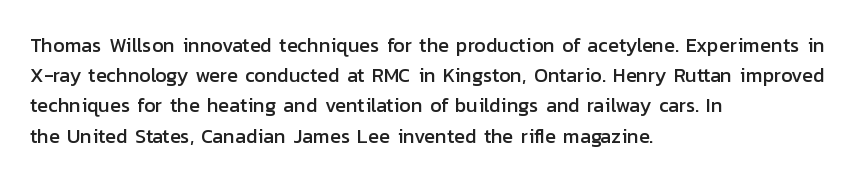
{"italic": "no", "underline": "no", "align": "left", "line_spacing": "normal", "line_spacing_ratio": 1.51, "letter_spacing": "normal", "letter_spacing_em": 0.0, "glyph_px": 20}
